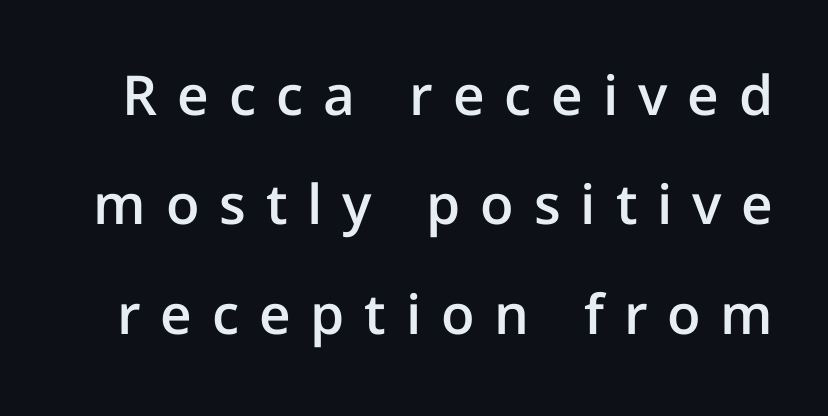
A roman cut, with each character standing at attention. Letterform terminals end flat and unadorned throughout the passage. The face used here is rendered with a markedly widened letterfit. Honestly, there is no underline to notice here at all. A typesetter would call this proportional, since set widths differ per character. Does the weight exceed regular? Yes, but only to semibold.
